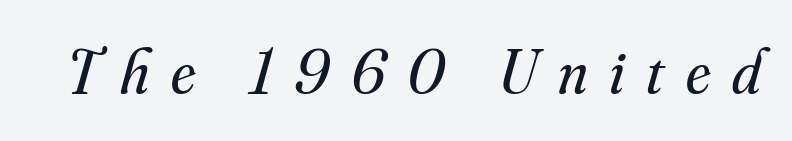
How are the letters spaced? Widely, with obvious added tracking. Stroke thickness stays within the range of a standard reading face or lighter. The glyphs look as if they've been sheared to an angle. The words here are not underlined. Font category for this specimen: serif.
